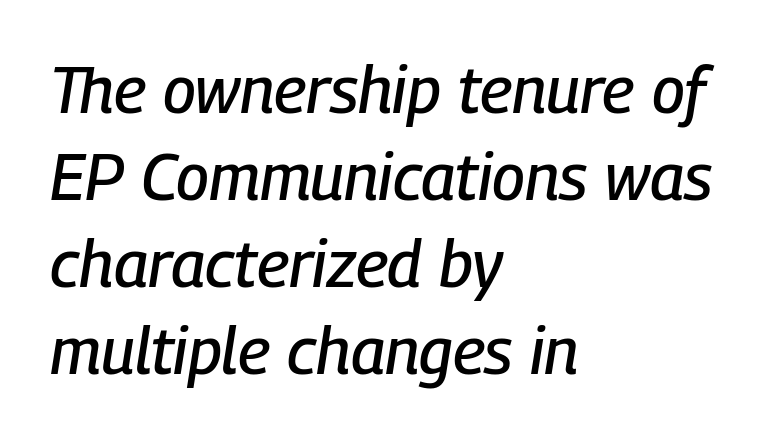
The image shows 65 px condensed type, italic (leaning right); set left-aligned, normal line spacing (1.34x), normal letter spacing, not underlined; low stroke contrast and a medium x-height.
